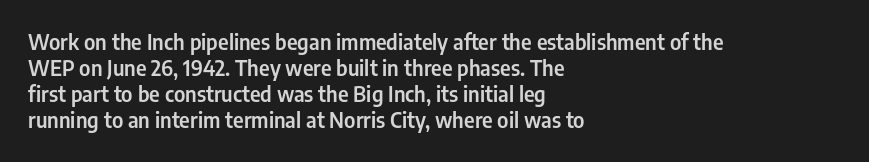
The typesetter chose a ragged-right arrangement here. The type sits square on the baseline with zero lean. There is no visible air inserted between adjacent glyphs. Has an underline been added? It has not.
